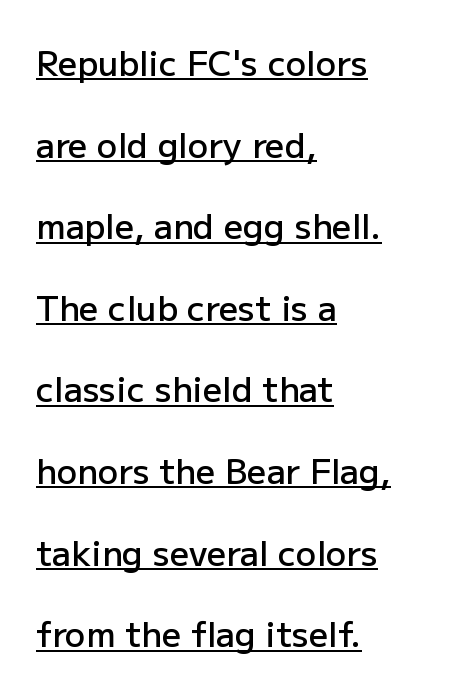
The image shows 34 px semibold sans-serif type, upright; set left-aligned, loose line spacing (2.4x), normal letter spacing, underlined; low stroke contrast and a medium x-height.
